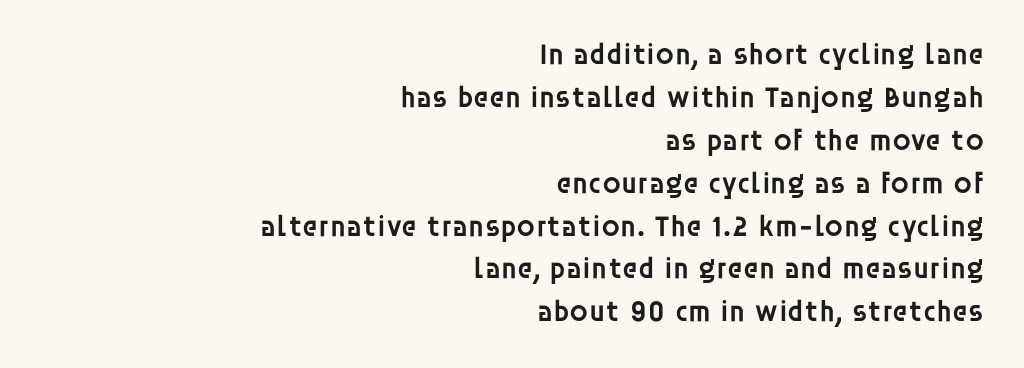
The image shows 30 px semibold sans-serif type, upright; set right-aligned, normal line spacing (1.43x), normal letter spacing, not underlined; low stroke contrast and a large x-height.
